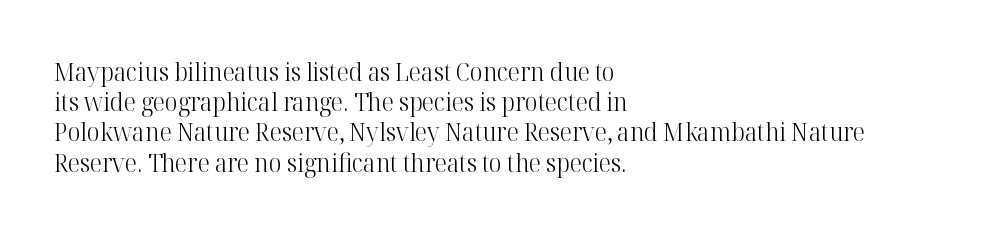
{"italic": "no", "bold": "no", "underline": "no", "align": "left", "line_spacing_ratio": 1.21, "letter_spacing": "normal", "letter_spacing_em": 0.0, "glyph_px": 25}
